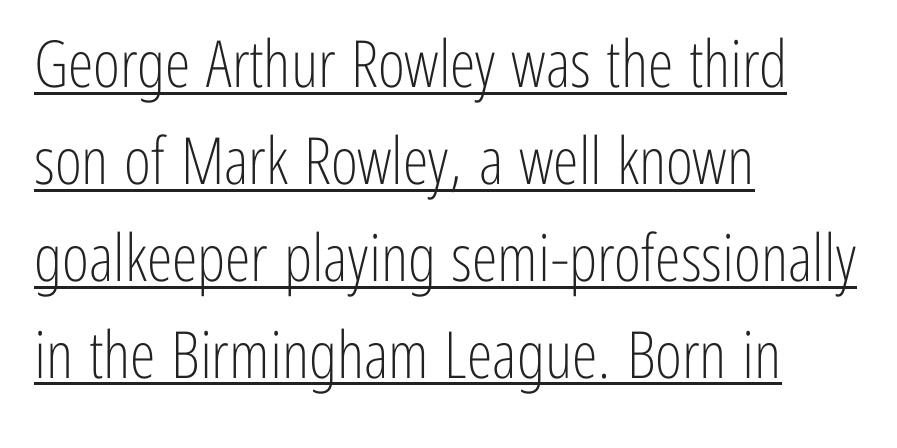
{"serif": "no", "italic": "no", "bold": "no", "weight": "light", "width": "condensed", "stroke_contrast": "low", "x_height": "medium", "monospaced": "no", "underline": "yes", "align": "left", "line_spacing": "normal", "line_spacing_ratio": 1.49, "letter_spacing": "normal", "letter_spacing_em": 0.0, "glyph_px": 65}
